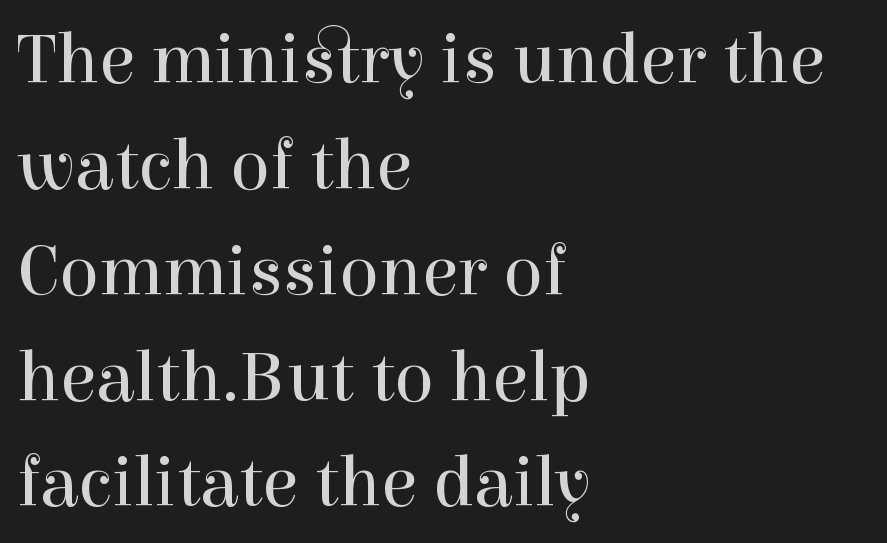
Q: Is the text bold? A: No.
Q: Is the text italic (slanted)? A: No, it is upright.
Q: Is the typeface a serif or a sans-serif typeface? A: Serif.
Q: Is the text underlined? A: No.
Q: How is the paragraph aligned? A: Left-aligned.
Q: Is the spacing between letters normal or unusually wide? A: Normal.
Q: Is the spacing between lines tight, normal or loose? A: Normal.
Q: Width (condensed, normal, or wide)? A: Normal.
Q: x-height? A: Medium.
Q: Monospaced? A: No.
